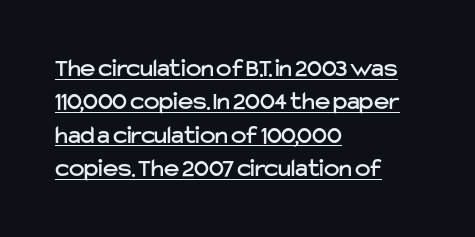
Q: Is the text italic (slanted)? A: No, it is upright.
Q: Is the text underlined? A: Yes.
Q: How is the paragraph aligned? A: Left-aligned.
Q: Is the spacing between letters normal or unusually wide? A: Normal.
Q: Is the spacing between lines tight, normal or loose? A: Normal.
